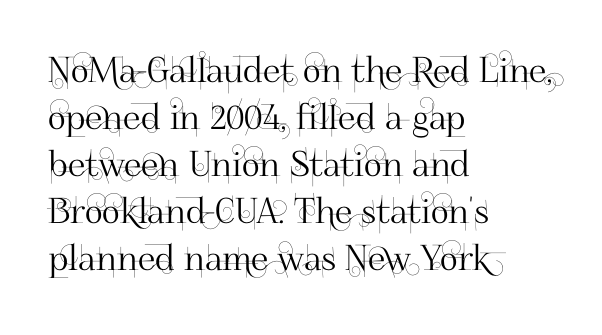
{"serif": "no", "italic": "no", "width": "normal", "stroke_contrast": "high", "x_height": "small", "monospaced": "no", "underline": "no", "align": "left", "line_spacing": "normal", "line_spacing_ratio": 1.34, "letter_spacing": "normal", "letter_spacing_em": 0.0, "glyph_px": 35}
